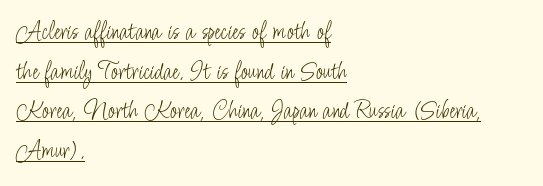
{"bold": "no", "underline": "yes", "align": "left", "line_spacing": "normal", "line_spacing_ratio": 1.47, "letter_spacing": "normal", "letter_spacing_em": 0.0, "glyph_px": 27}
